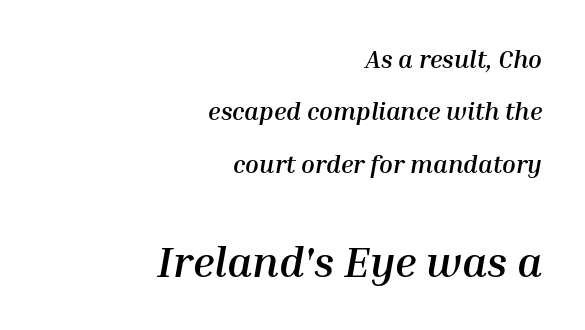
These lines are rendered in a variable-pitch font. Note: smaller setting up top, larger setting below. Caption: bold face, heavy strokes. The font's italic variant was chosen for this text.
